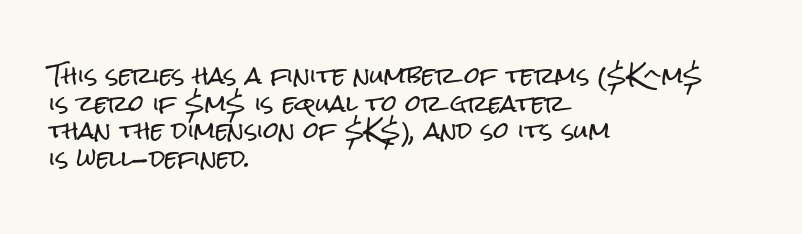
{"italic": "no", "underline": "no", "align": "left", "line_spacing": "normal", "line_spacing_ratio": 1.26, "letter_spacing": "normal", "letter_spacing_em": 0.0, "glyph_px": 22}
